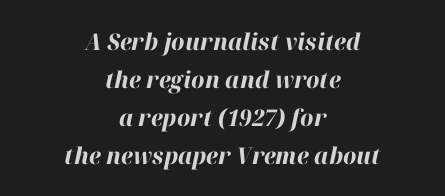
{"italic": "yes", "lean": "right", "slant_degrees": 12, "bold": "yes", "underline": "no", "align": "center", "line_spacing": "normal", "line_spacing_ratio": 1.65, "letter_spacing": "normal", "letter_spacing_em": 0.0, "glyph_px": 23}
